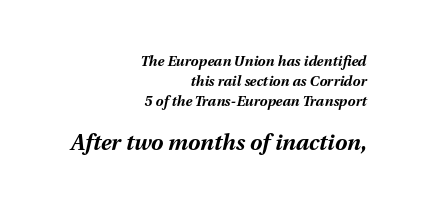
Q: Is the text bold? A: Yes.
Q: Is the text italic (slanted)? A: Yes, it leans right by about 13 degrees.
Q: Is the text underlined? A: No.
Q: How is the paragraph aligned? A: Right-aligned.
Q: Is the spacing between letters normal or unusually wide? A: Normal.
Q: Is the spacing between lines tight, normal or loose? A: Normal.
Q: Which block of text is set in a larger size, the first (top) or the second (bottom)? A: The second (bottom) one.
